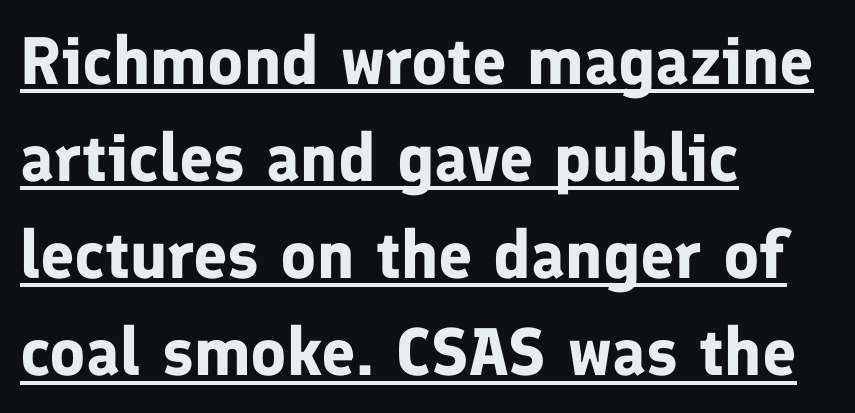
{"serif": "no", "italic": "no", "bold": "yes", "weight": "bold", "width": "normal", "stroke_contrast": "low", "x_height": "medium", "monospaced": "no", "underline": "yes", "align": "left", "line_spacing": "normal", "line_spacing_ratio": 1.45, "letter_spacing": "normal", "letter_spacing_em": 0.0, "glyph_px": 67}
